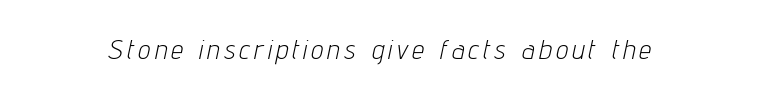
You can tell it's italic because the verticals aren't actually vertical. Lines of text with bare space underneath. The letters look calm and open, with moderate or lighter stems.
